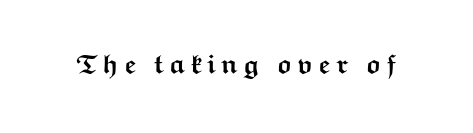
The image shows 27 px bold type, upright; set not underlined.
